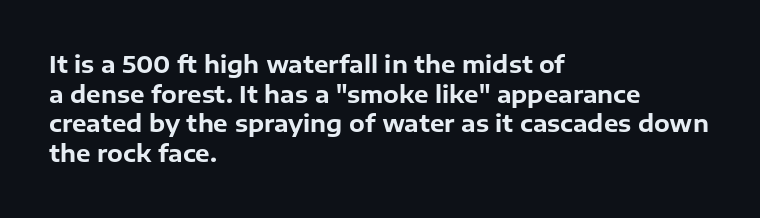
Is there any slant? The stems are plumb. Nothing unusual about the tracking: characters are spaced as the font intends. These words are printed bold, with thick strokes throughout. Evenly set lines give the paragraph a standard silhouette.
